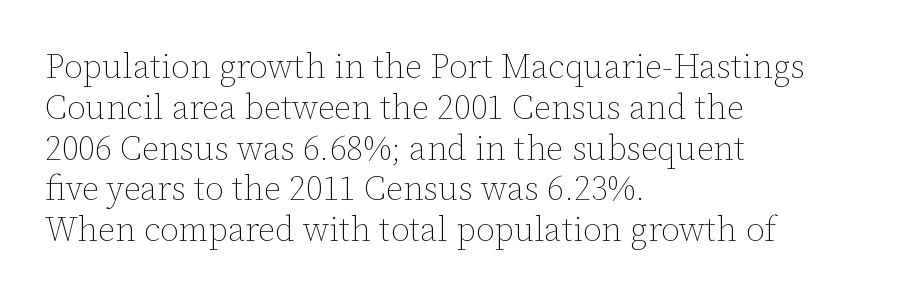
The image shows 34 px thin type, upright; set left-aligned, line spacing 1.2x, normal letter spacing, not underlined; low stroke contrast and a medium x-height.
